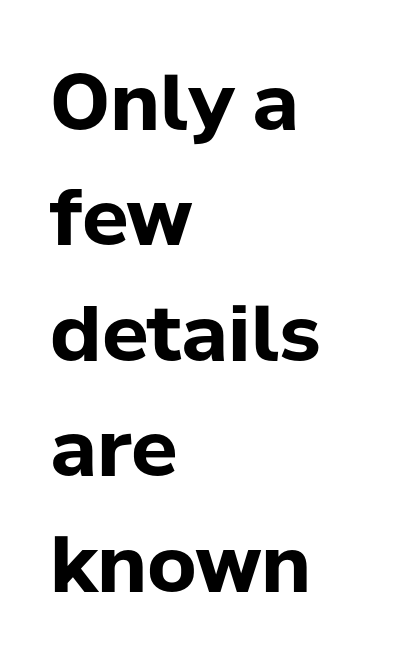
{"serif": "no", "italic": "no", "bold": "yes", "weight": "bold", "width": "normal", "stroke_contrast": "low", "x_height": "medium", "monospaced": "no", "underline": "no", "align": "left", "line_spacing": "normal", "line_spacing_ratio": 1.5, "letter_spacing": "normal", "letter_spacing_em": 0.0, "glyph_px": 77}
